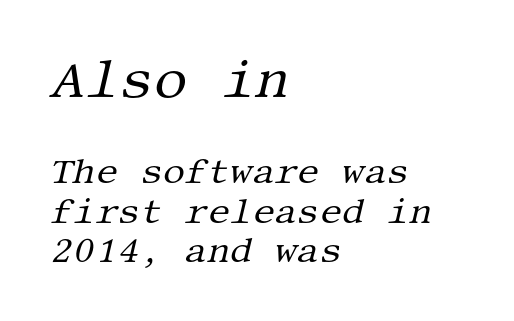
The image shows 53 px regular-weight serif type, italic (leaning right); set left-aligned, tight line spacing (1.13x), normal letter spacing, not underlined; the first (top) block is 1.51x larger; medium stroke contrast and a large x-height.
